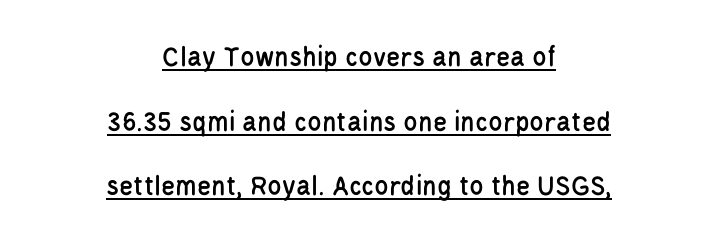
The image shows 29 px condensed sans-serif type, upright; set centered, loose line spacing (2.23x), normal letter spacing, underlined; low stroke contrast and a large x-height.
